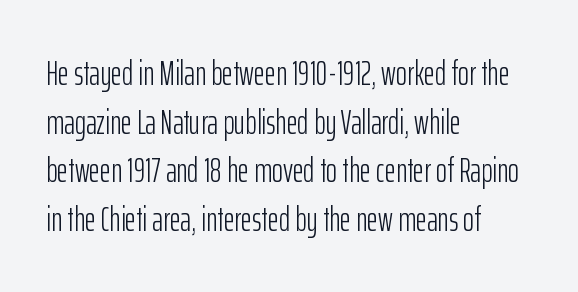
Do the characters align in a grid? No, the font is proportional. No chunkiness to these letters — they're not bold. Each row of text sits above clean, open space. The rows are spaced the way most documents space them.
